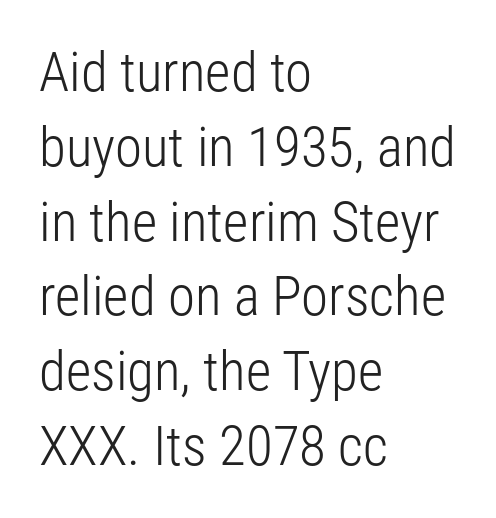
Regarding leading, the lines here are spaced in the standard way. Glyph-to-glyph distance matches everyday printed text. Note: no serifs on the glyphs. The baseline area is clear. This is the regular roman posture of the typeface.
